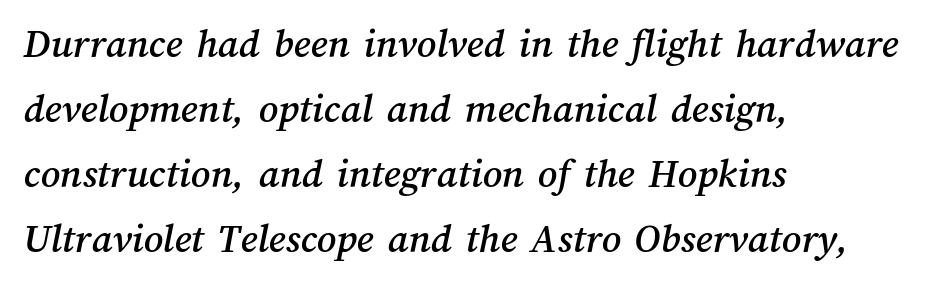
The image shows 42 px text type; set left-aligned, normal line spacing (1.55x), normal letter spacing, not underlined; medium stroke contrast and a medium x-height.
